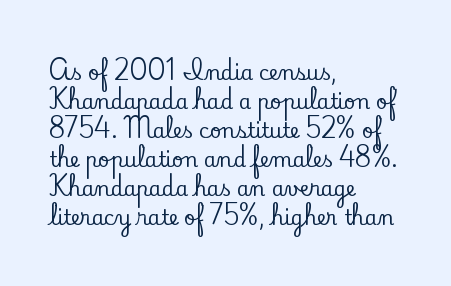
Q: Is the text italic (slanted)? A: No, it is upright.
Q: Is the text underlined? A: No.
Q: How is the paragraph aligned? A: Left-aligned.
Q: Is the spacing between letters normal or unusually wide? A: Normal.
Q: Is the spacing between lines tight, normal or loose? A: Normal.
